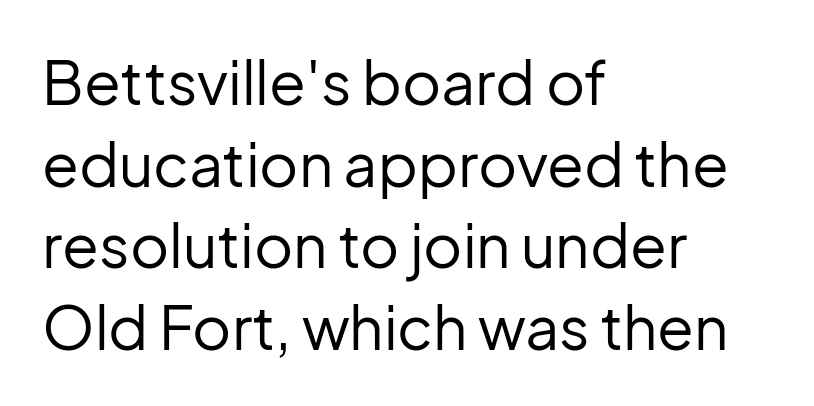
The image shows 60 px regular-weight sans-serif type, upright; set left-aligned, normal line spacing (1.36x), normal letter spacing, not underlined; low stroke contrast and a medium x-height.
